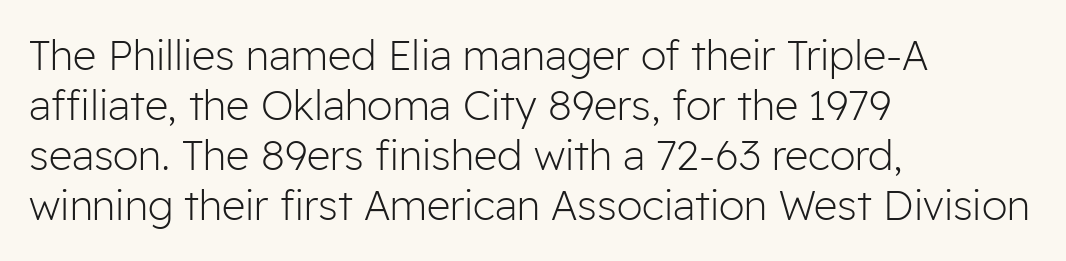
Q: Is the text bold? A: No.
Q: Is the text italic (slanted)? A: No, it is upright.
Q: Is the typeface a serif or a sans-serif typeface? A: Sans-serif.
Q: Is the text underlined? A: No.
Q: How is the paragraph aligned? A: Left-aligned.
Q: Is the spacing between letters normal or unusually wide? A: Normal.
Q: Width (condensed, normal, or wide)? A: Normal.
Q: Stroke contrast? A: Low.
Q: x-height? A: Medium.
Q: Monospaced? A: No.
